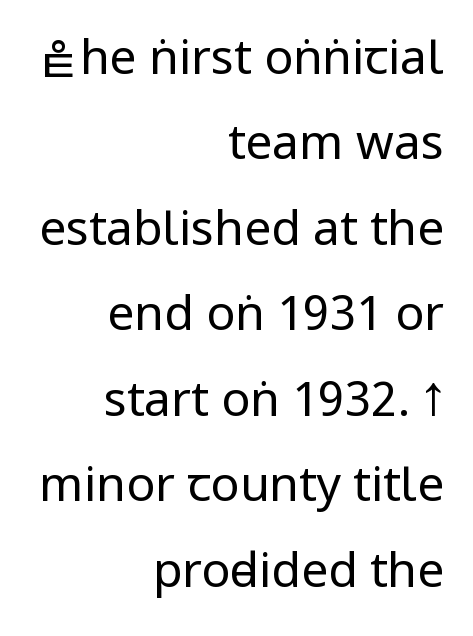
{"serif": "no", "italic": "no", "bold": "no", "weight": "regular", "width": "condensed", "stroke_contrast": "low", "x_height": "large", "monospaced": "no", "underline": "no", "align": "right", "line_spacing_ratio": 1.78, "letter_spacing": "normal", "letter_spacing_em": 0.0, "glyph_px": 48}
